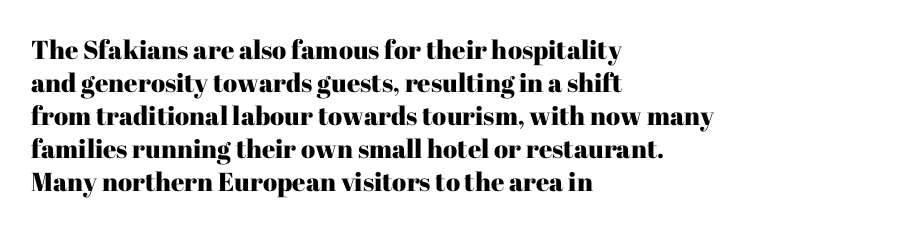
Q: Is the text italic (slanted)? A: No, it is upright.
Q: Is the text underlined? A: No.
Q: How is the paragraph aligned? A: Left-aligned.
Q: Is the spacing between letters normal or unusually wide? A: Normal.
Q: Is the spacing between lines tight, normal or loose? A: Normal.
